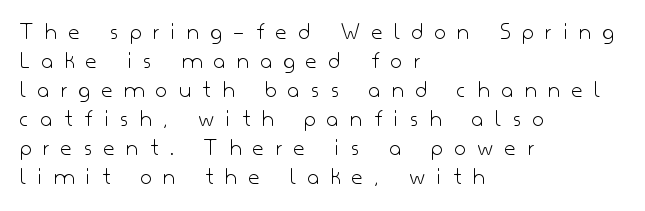
The image shows 24 px text type, upright; set left-aligned, line spacing 1.21x, unusually wide letter spacing (+0.5 em), not underlined.
